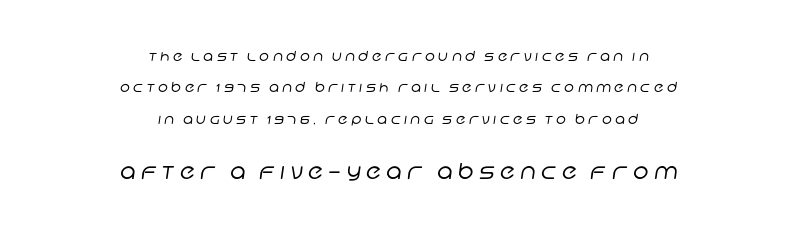
Q: Is the text bold? A: No.
Q: Is the text underlined? A: No.
Q: How is the paragraph aligned? A: Centered.
Q: Is the spacing between letters normal or unusually wide? A: Unusually wide.
Q: Is the spacing between lines tight, normal or loose? A: Loose.
Q: Which block of text is set in a larger size, the first (top) or the second (bottom)? A: The second (bottom) one.
